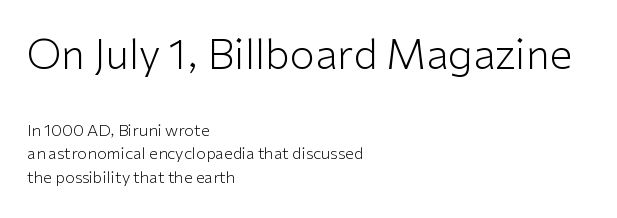
Q: Is the text bold? A: No.
Q: Is the text italic (slanted)? A: No, it is upright.
Q: Is the typeface a serif or a sans-serif typeface? A: Sans-serif.
Q: Is the text underlined? A: No.
Q: How is the paragraph aligned? A: Left-aligned.
Q: Is the spacing between letters normal or unusually wide? A: Normal.
Q: Is the spacing between lines tight, normal or loose? A: Normal.
Q: Which block of text is set in a larger size, the first (top) or the second (bottom)? A: The first (top) one.
Q: Width (condensed, normal, or wide)? A: Normal.
Q: Stroke contrast? A: Low.
Q: x-height? A: Medium.
Q: Monospaced? A: No.
